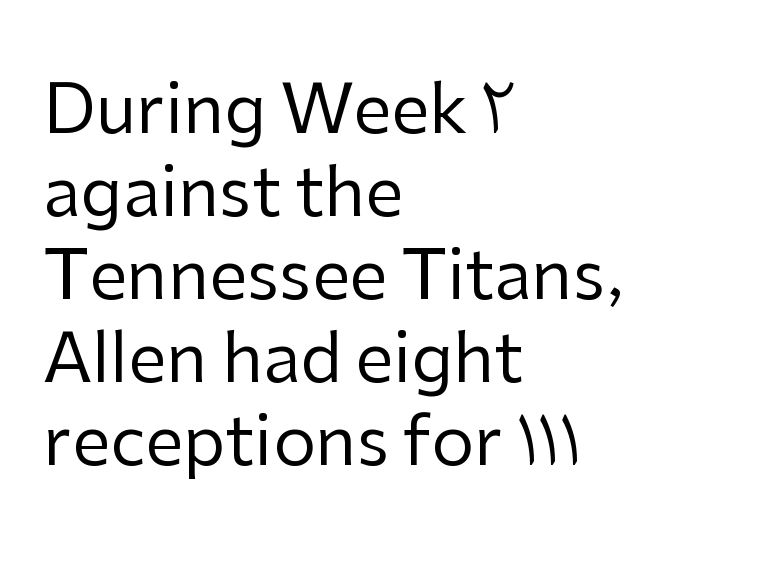
Q: Is the text bold? A: No.
Q: Is the text italic (slanted)? A: No, it is upright.
Q: Is the typeface a serif or a sans-serif typeface? A: Sans-serif.
Q: Is the text underlined? A: No.
Q: How is the paragraph aligned? A: Left-aligned.
Q: Is the spacing between letters normal or unusually wide? A: Normal.
Q: Width (condensed, normal, or wide)? A: Normal.
Q: Stroke contrast? A: Low.
Q: x-height? A: Medium.
Q: Monospaced? A: No.
